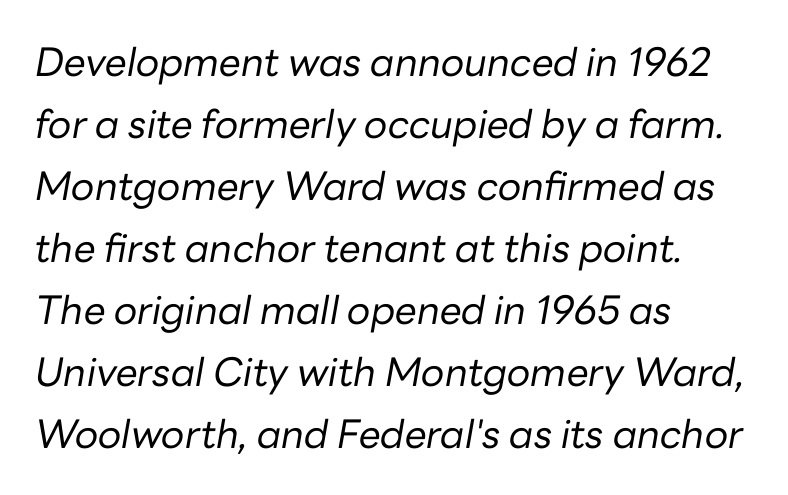
Letters rest on an invisible, unmarked baseline. Vertical stems look standard width or narrower in stroke. The specimen reads as italic at a glance. Tracking value appears to be zero — textbook default spacing. The letters advance in unequal steps, a hallmark of proportional type. Typeset ragged right — the left edge is the straight one.
